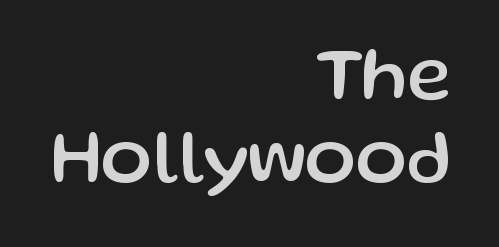
Q: Is the text italic (slanted)? A: No, it is upright.
Q: Is the typeface a serif or a sans-serif typeface? A: Sans-serif.
Q: Is the text underlined? A: No.
Q: How is the paragraph aligned? A: Right-aligned.
Q: Is the spacing between letters normal or unusually wide? A: Normal.
Q: Is the spacing between lines tight, normal or loose? A: Tight.
Q: Width (condensed, normal, or wide)? A: Normal.
Q: Stroke contrast? A: Low.
Q: x-height? A: Medium.
Q: Monospaced? A: No.
